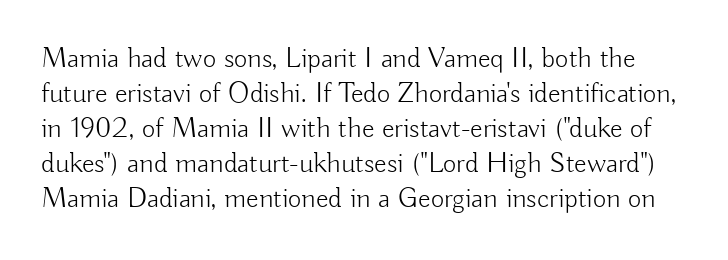
Unlike a traditional serif, this face leaves its strokes unadorned. The specimen omits any rule beneath the text block's lines. These lines were composed using upright roman letters. A light-to-regular cut is what we see here. The letters sit at their default tracking, neither squeezed nor spread.
